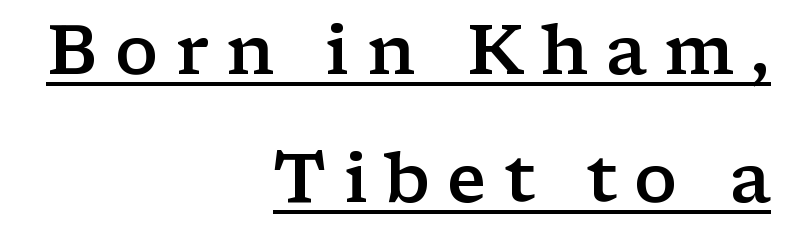
Q: Is the text bold? A: Semi-bold.
Q: Is the text italic (slanted)? A: No, it is upright.
Q: Is the typeface a serif or a sans-serif typeface? A: Serif.
Q: Is the text underlined? A: Yes.
Q: How is the paragraph aligned? A: Right-aligned.
Q: Is the spacing between letters normal or unusually wide? A: Unusually wide.
Q: Width (condensed, normal, or wide)? A: Wide.
Q: Stroke contrast? A: Low.
Q: x-height? A: Medium.
Q: Monospaced? A: No.
